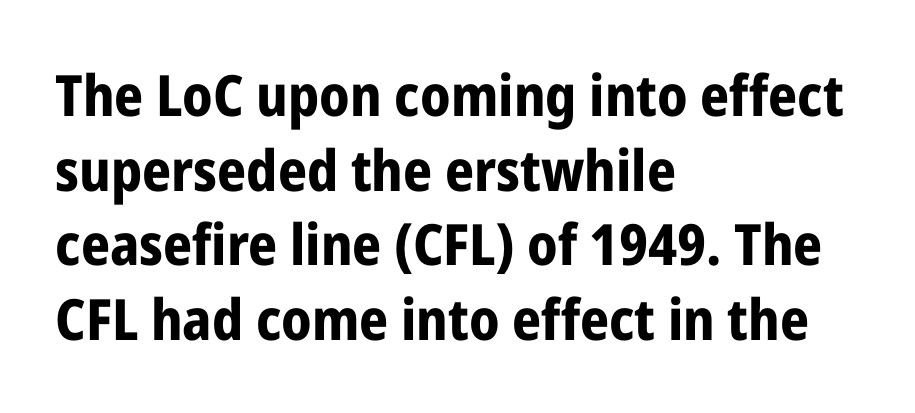
The image shows 57 px bold, condensed sans-serif type, upright; set left-aligned, normal line spacing (1.31x), normal letter spacing, not underlined; low stroke contrast and a medium x-height.
